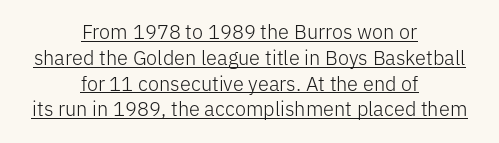
The words here are underlined. The passage is arranged like a title page — every line centered. The tracking reads as untouched default to a designer's eye. Stroke thickness stays within the range of a standard reading face or lighter.
